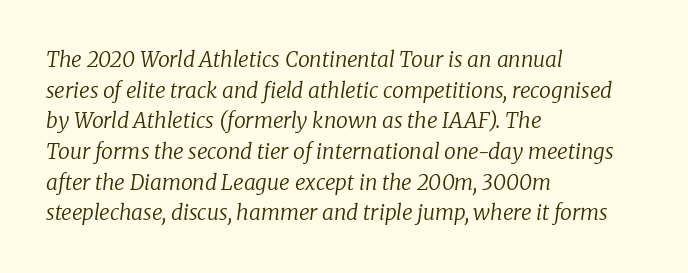
The image shows 21 px text type, italic (leaning right); set left-aligned, normal line spacing (1.46x), normal letter spacing, not underlined.
